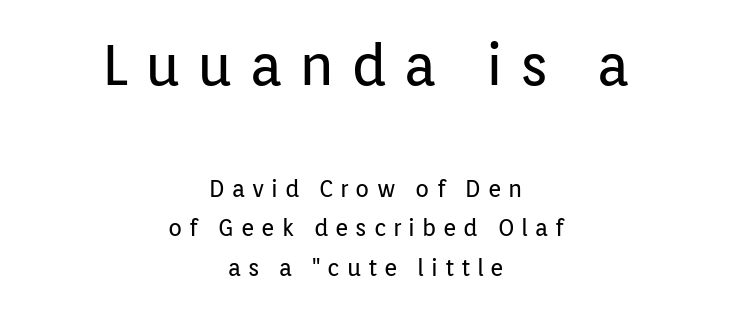
Reading top to bottom, the characters get smaller at the block break. Type style note: lacks serifs. The letters advance in unequal steps, a hallmark of proportional type. Posture: upright roman. The passage is arranged like a title page — every line centered. Letters have the restrained weight of plain body copy at most.
